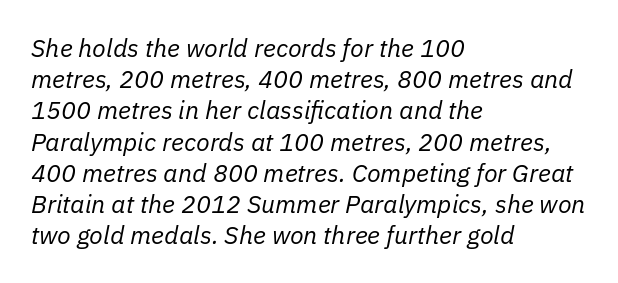
The image shows 25 px text type, italic (leaning right); set left-aligned, normal line spacing (1.25x), normal letter spacing, not underlined.
